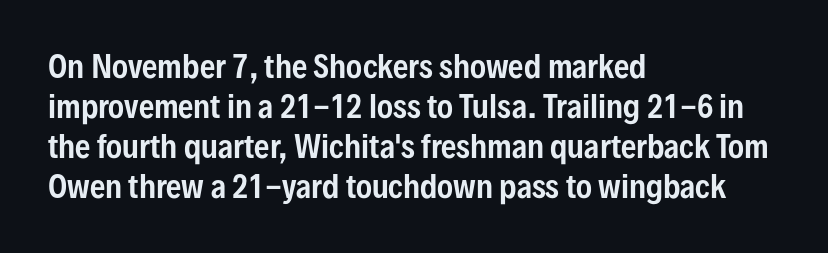
Q: Is the text italic (slanted)? A: No, it is upright.
Q: Is the typeface a serif or a sans-serif typeface? A: Sans-serif.
Q: Is the text underlined? A: No.
Q: How is the paragraph aligned? A: Left-aligned.
Q: Is the spacing between letters normal or unusually wide? A: Normal.
Q: Is the spacing between lines tight, normal or loose? A: Normal.
Q: Width (condensed, normal, or wide)? A: Condensed.
Q: Stroke contrast? A: Low.
Q: x-height? A: Medium.
Q: Monospaced? A: No.
